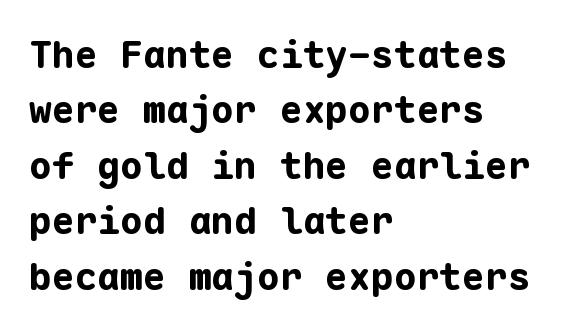
Here the glyphs are tracked normally, forming tight word shapes. Horizontally, the lines are justified to the leading edge only. Vertical spacing — default. The letters march in equal steps, a hallmark of fixed-pitch type. Quick note: not italic, upright. This is sans-serif lettering, the kind often seen on screens and signage.
